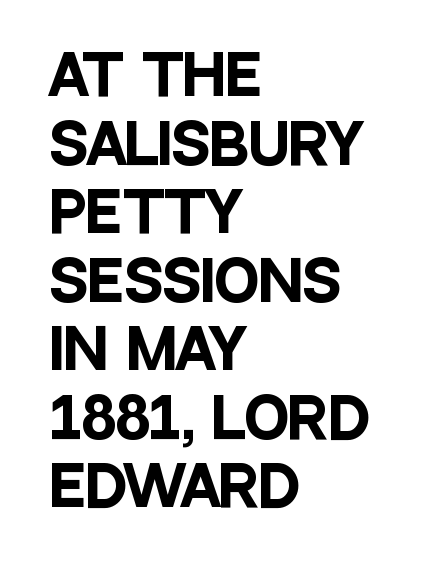
The image shows 54 px heavy, condensed sans-serif type, upright; set left-aligned, normal line spacing (1.27x), normal letter spacing, not underlined; low stroke contrast and a large x-height.
